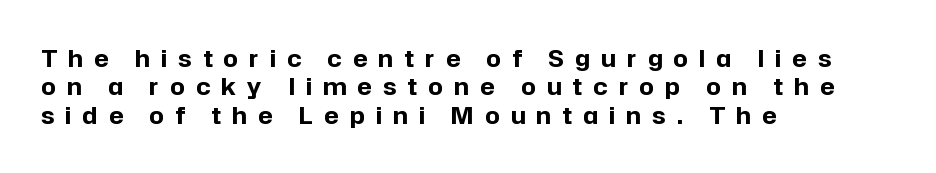
{"italic": "no", "bold": "yes", "underline": "no", "align": "left", "line_spacing_ratio": 1.23, "letter_spacing": "wide", "letter_spacing_em": 0.49, "glyph_px": 23}
